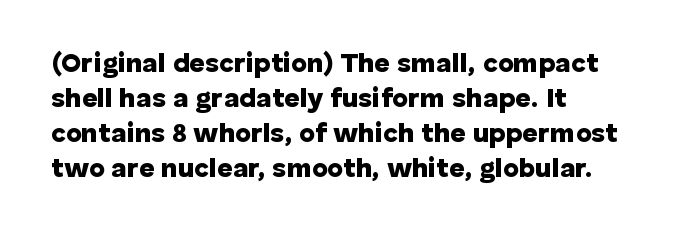
The image shows 27 px bold type, upright; set left-aligned, normal line spacing (1.3x), normal letter spacing, not underlined.
